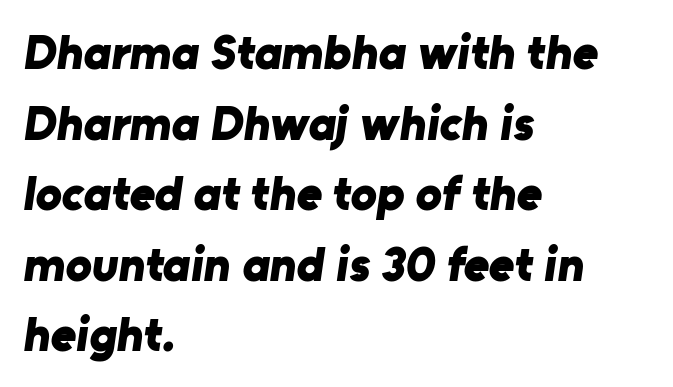
Q: Is the text bold? A: Yes.
Q: Is the typeface a serif or a sans-serif typeface? A: Sans-serif.
Q: Is the text underlined? A: No.
Q: How is the paragraph aligned? A: Left-aligned.
Q: Is the spacing between letters normal or unusually wide? A: Normal.
Q: Is the spacing between lines tight, normal or loose? A: Normal.
Q: Width (condensed, normal, or wide)? A: Normal.
Q: Stroke contrast? A: Low.
Q: x-height? A: Medium.
Q: Monospaced? A: No.
